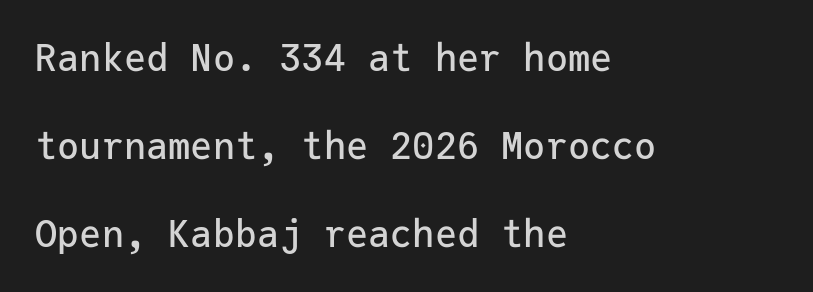
The image shows 37 px sans-serif type, upright, monospaced; set left-aligned, loose line spacing (2.38x), normal letter spacing, not underlined; low stroke contrast and a medium x-height.
